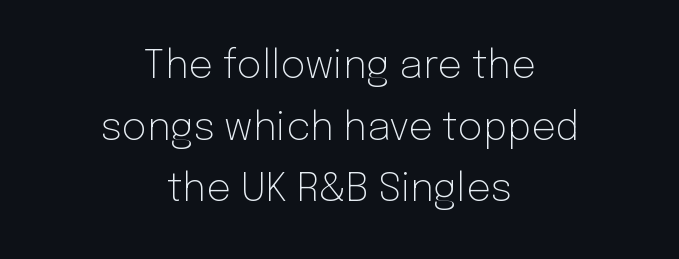
Q: Is the text bold? A: No.
Q: Is the text italic (slanted)? A: No, it is upright.
Q: Is the typeface a serif or a sans-serif typeface? A: Sans-serif.
Q: Is the text underlined? A: No.
Q: How is the paragraph aligned? A: Centered.
Q: Is the spacing between letters normal or unusually wide? A: Normal.
Q: Is the spacing between lines tight, normal or loose? A: Normal.
Q: Width (condensed, normal, or wide)? A: Normal.
Q: Stroke contrast? A: Low.
Q: x-height? A: Medium.
Q: Monospaced? A: No.
